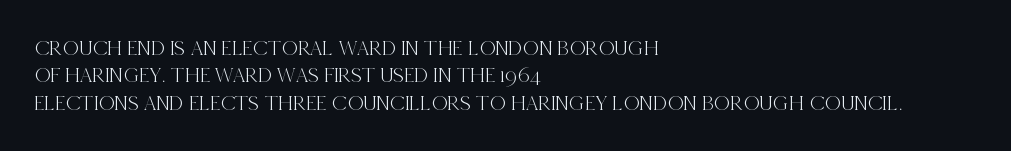
Q: Is the text italic (slanted)? A: No, it is upright.
Q: Is the text underlined? A: No.
Q: How is the paragraph aligned? A: Left-aligned.
Q: Is the spacing between letters normal or unusually wide? A: Normal.
